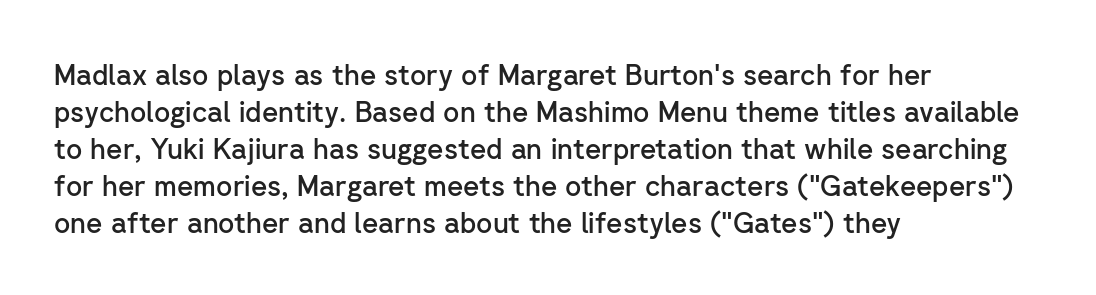
Q: Is the text bold? A: Semi-bold.
Q: Is the text italic (slanted)? A: No, it is upright.
Q: Is the typeface a serif or a sans-serif typeface? A: Sans-serif.
Q: Is the text underlined? A: No.
Q: How is the paragraph aligned? A: Left-aligned.
Q: Is the spacing between letters normal or unusually wide? A: Normal.
Q: Is the spacing between lines tight, normal or loose? A: Normal.
Q: Width (condensed, normal, or wide)? A: Normal.
Q: Stroke contrast? A: Low.
Q: x-height? A: Medium.
Q: Monospaced? A: No.
